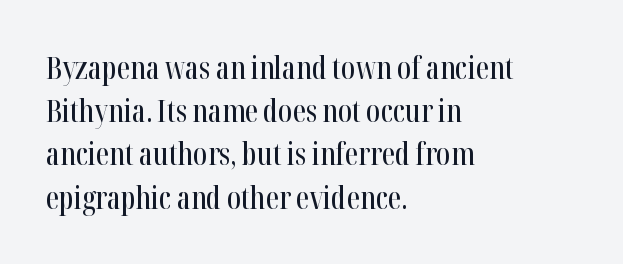
The image shows 30 px condensed serif type, upright; set left-aligned, normal line spacing (1.44x), normal letter spacing, not underlined; high stroke contrast and a medium x-height.
